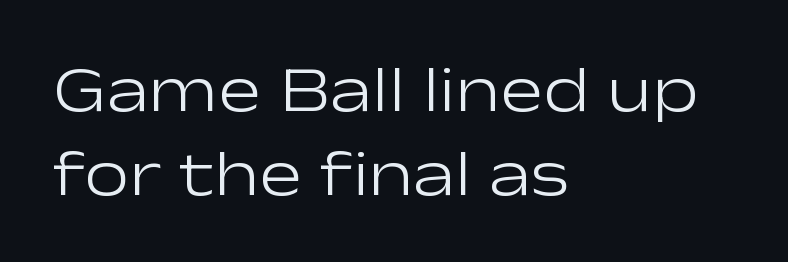
The image shows 64 px light, wide sans-serif type, upright; set left-aligned, normal line spacing (1.32x), normal letter spacing, not underlined; low stroke contrast and a medium x-height.
